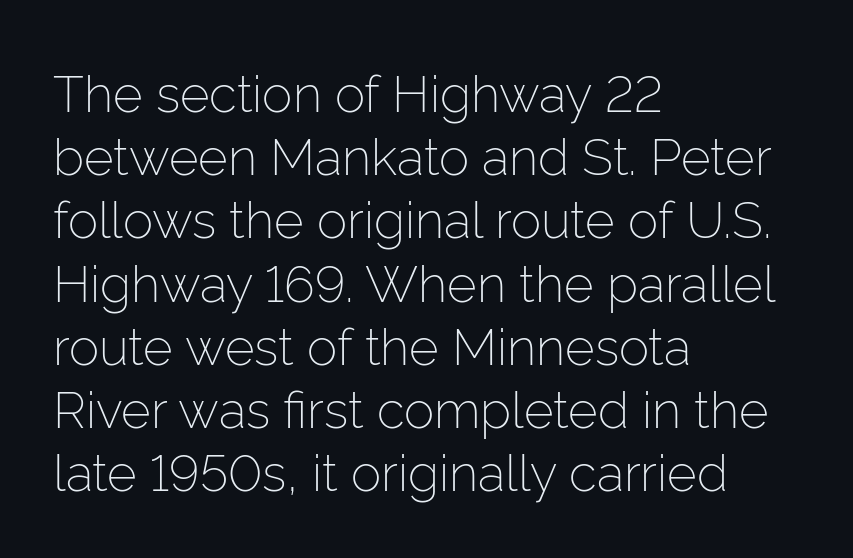
{"serif": "no", "italic": "no", "bold": "no", "weight": "light", "width": "normal", "stroke_contrast": "low", "x_height": "medium", "monospaced": "no", "underline": "no", "align": "left", "line_spacing_ratio": 1.24, "letter_spacing": "normal", "letter_spacing_em": 0.0, "glyph_px": 51}
